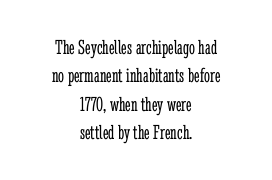
Q: Is the text bold? A: No.
Q: Is the text italic (slanted)? A: No, it is upright.
Q: Is the text underlined? A: No.
Q: How is the paragraph aligned? A: Centered.
Q: Is the spacing between letters normal or unusually wide? A: Normal.
Q: Is the spacing between lines tight, normal or loose? A: Normal.
